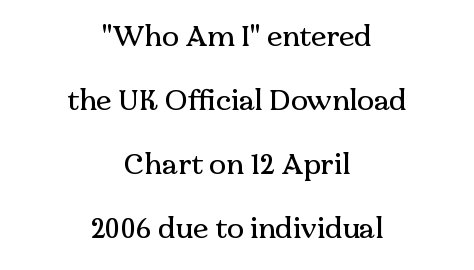
{"serif": "yes", "italic": "no", "width": "normal", "stroke_contrast": "medium", "x_height": "medium", "monospaced": "no", "underline": "no", "align": "center", "line_spacing": "loose", "line_spacing_ratio": 2.29, "letter_spacing": "normal", "letter_spacing_em": 0.0, "glyph_px": 28}
